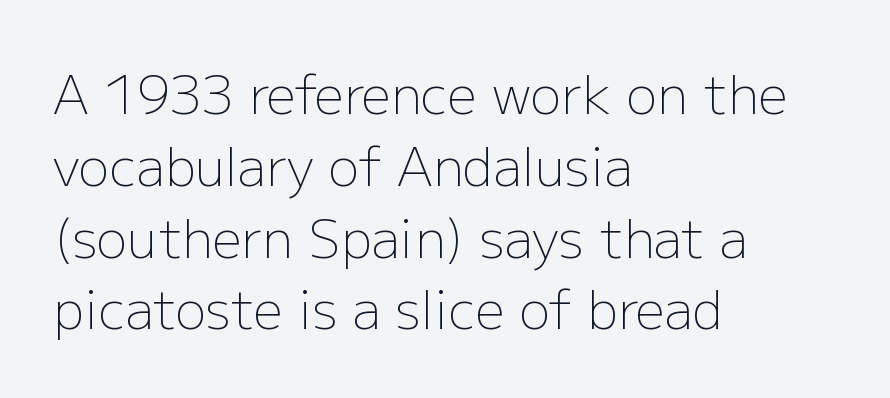
The image shows 52 px light sans-serif type, upright; set left-aligned, normal line spacing (1.38x), normal letter spacing, not underlined; low stroke contrast and a medium x-height.
